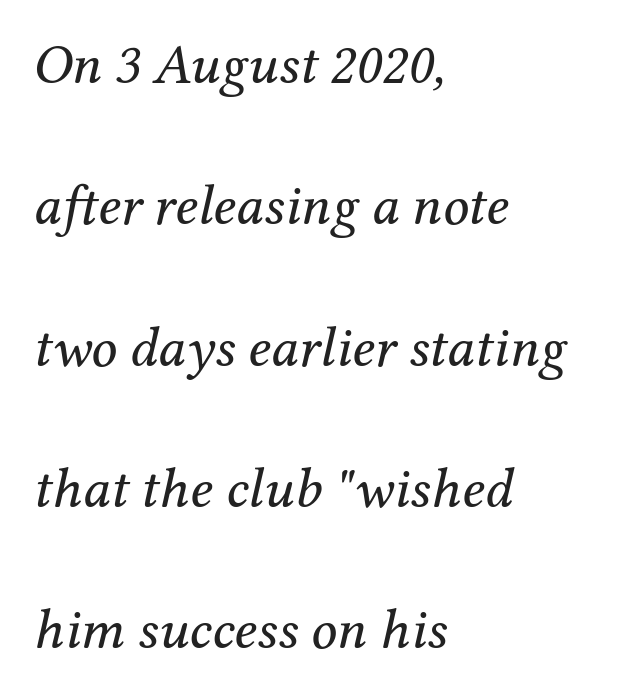
Q: Is the text bold? A: No.
Q: Is the text italic (slanted)? A: Yes, it leans right by about 12 degrees.
Q: Is the typeface a serif or a sans-serif typeface? A: Serif.
Q: Is the text underlined? A: No.
Q: How is the paragraph aligned? A: Left-aligned.
Q: Is the spacing between letters normal or unusually wide? A: Normal.
Q: Is the spacing between lines tight, normal or loose? A: Loose.
Q: Width (condensed, normal, or wide)? A: Normal.
Q: Stroke contrast? A: Medium.
Q: x-height? A: Medium.
Q: Monospaced? A: No.
